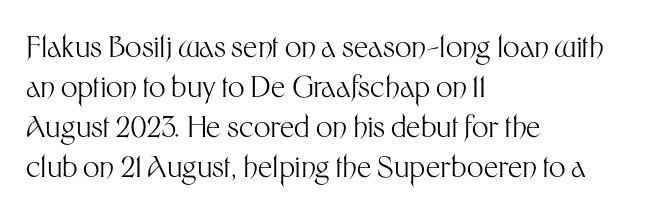
{"serif": "no", "italic": "no", "bold": "no", "weight": "light", "width": "normal", "stroke_contrast": "medium", "x_height": "medium", "monospaced": "no", "underline": "no", "align": "left", "line_spacing": "normal", "line_spacing_ratio": 1.38, "letter_spacing": "normal", "letter_spacing_em": 0.0, "glyph_px": 29}
